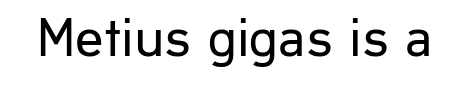
Check where the strokes stop: nothing finishes them off — pure sans. The rendering keeps characters at their native spacing. Lines of text with bare space underneath. No extra ink here — the face is not bold. You could not count columns in this text — the font is proportionally spaced. The axis of the letterforms is exactly vertical.
